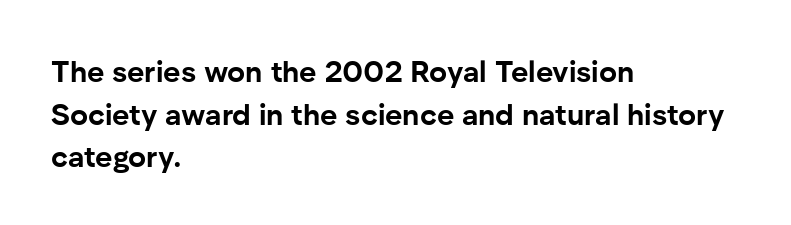
The image shows 30 px bold sans-serif type, upright; set left-aligned, normal line spacing (1.42x), normal letter spacing, not underlined; low stroke contrast and a medium x-height.
